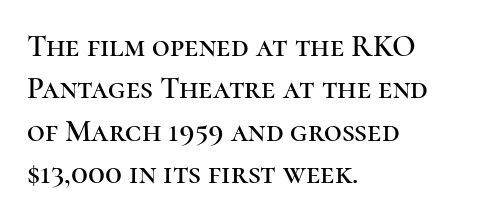
There is no visible air inserted between adjacent glyphs. The rendering shows small feet on the letterforms — a serif design. The letters stand upright; this is a roman face. Here the designer chose a conventional face with non-uniform glyph widths.
